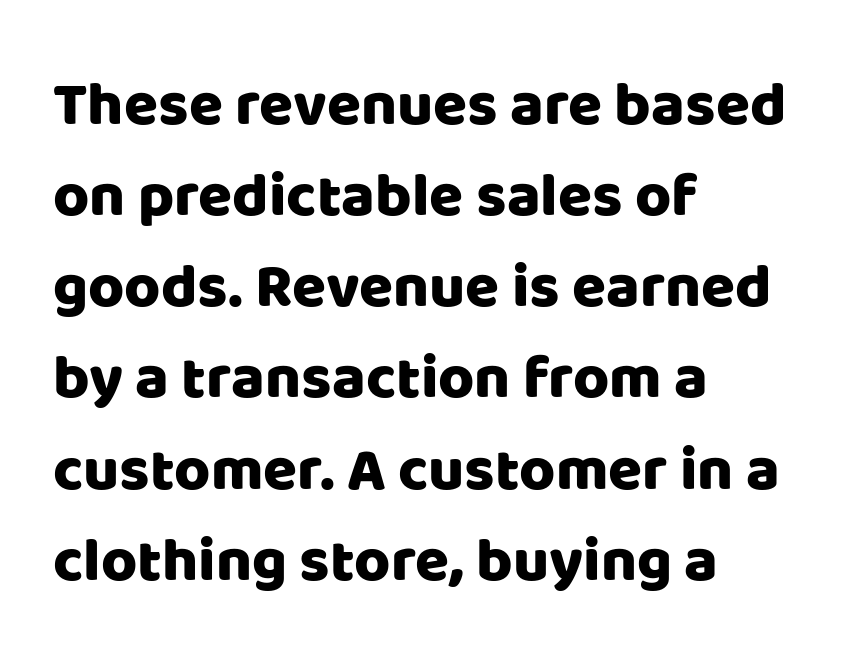
Nobody touched the tracking dial on this one. A typesetter would call this proportional, since set widths differ per character. This rendering uses left alignment, leaving the right contour irregular. The letters stand upright; this is a roman face.
